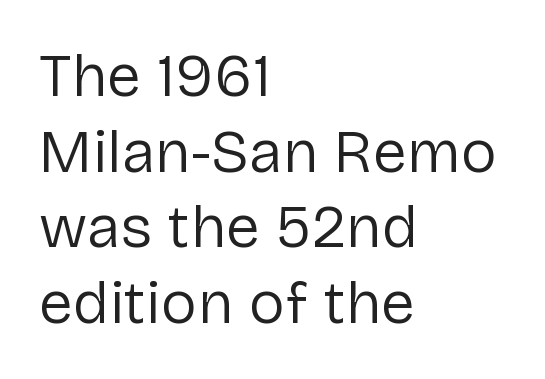
The image shows 61 px regular-weight sans-serif type, upright; set left-aligned, line spacing 1.24x, normal letter spacing, not underlined; low stroke contrast and a medium x-height.
